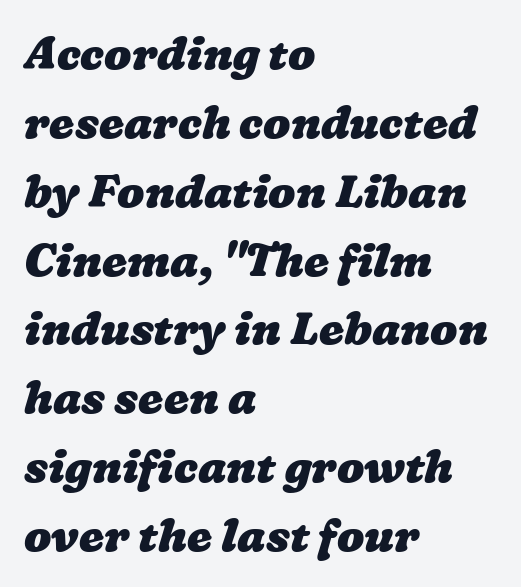
The image shows 45 px heavy, wide type; set left-aligned, normal line spacing (1.53x), normal letter spacing, not underlined; low stroke contrast and a medium x-height.
